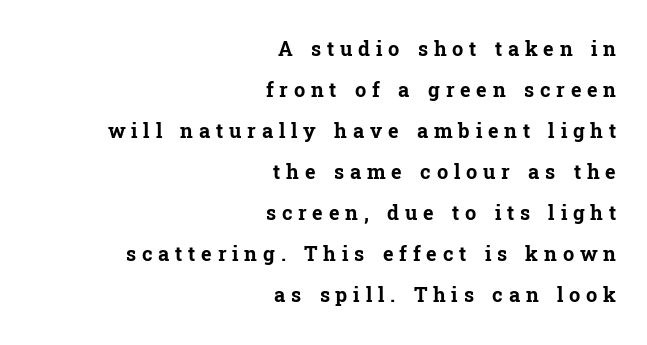
The image shows 20 px bold type, upright; set right-aligned, loose line spacing (2.05x), unusually wide letter spacing (+0.29 em), not underlined.
